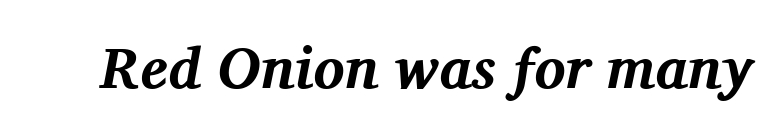
The image shows 58 px bold serif type, italic (leaning right); set normal letter spacing, not underlined; medium stroke contrast and a medium x-height.
